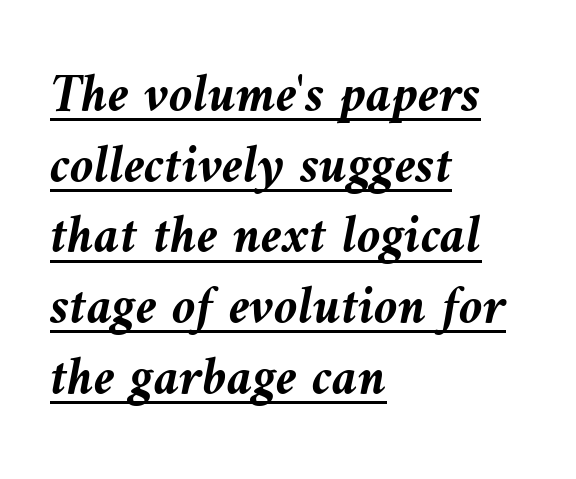
The image shows 54 px semibold type, italic (leaning left); set left-aligned, normal line spacing (1.31x), normal letter spacing, underlined; medium stroke contrast and a medium x-height.
